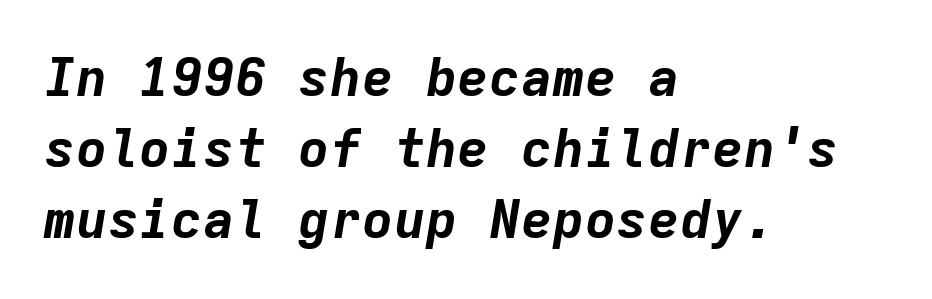
The image shows 53 px bold type, italic (leaning right), monospaced; set left-aligned, normal line spacing (1.34x), normal letter spacing, not underlined; low stroke contrast and a medium x-height.
